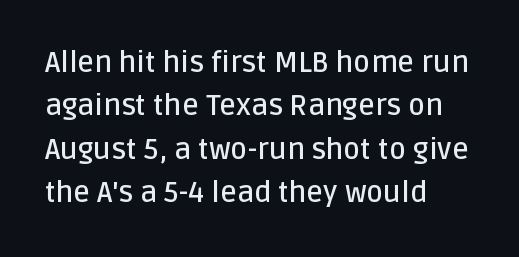
Quick note: underline off. How would I describe the line gaps? Plain and ordinary. In terms of letterform style, serifs are entirely absent. Each letter keeps its own natural width here, so spacing adapts to shape. The face used here is a semibold: visibly heavier than regular, lighter than bold. A student would call this left alignment; a typographer would say flush left, rag right.
